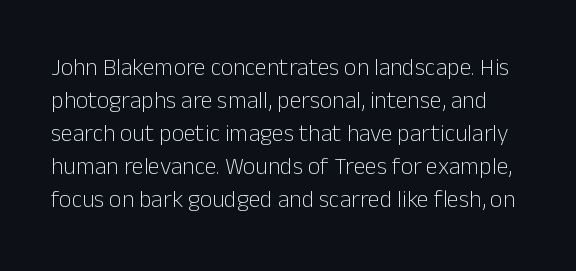
The image shows 24 px text type, upright; set normal line spacing (1.37x), normal letter spacing, not underlined.
